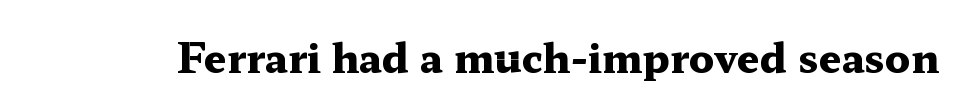
The specimen reads as upright at a glance. Varying glyph widths throughout — classic text-font behaviour. The face used here is seriffed, in the tradition of book romans. These lines keep a tight, regular rhythm from letter to letter.
